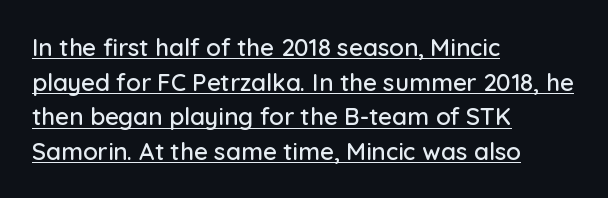
The image shows 24 px text type, upright; set left-aligned, normal line spacing (1.44x), normal letter spacing, underlined.
